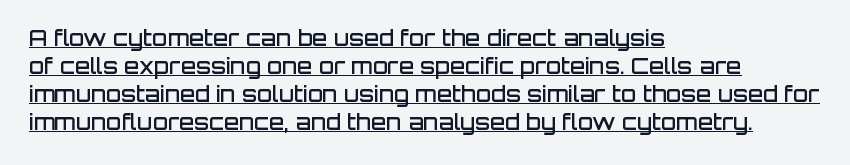
The specimen includes a rule beneath the text block's lines. The face used here is rendered with its standard letterfit. Heft: intermediate — a semibold. These lines sit exactly where default settings would place them.
